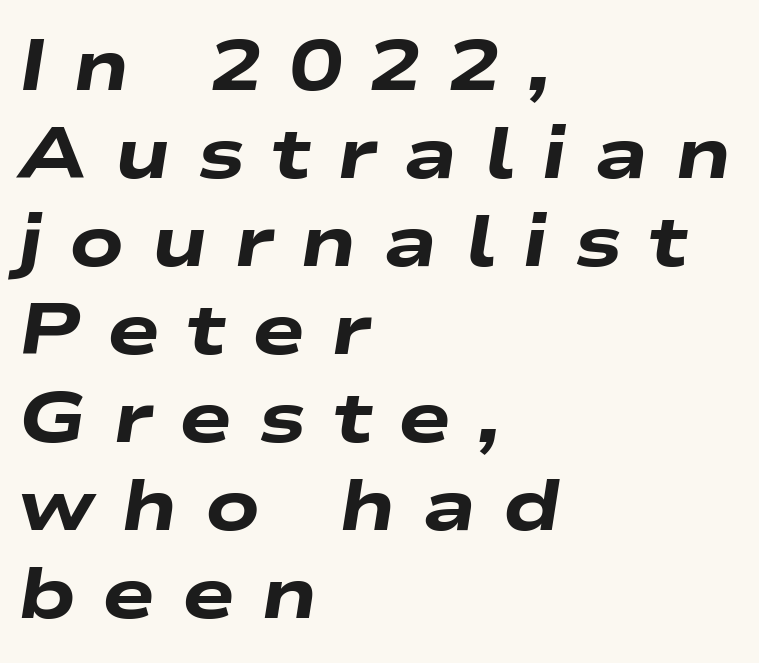
The lines are quadded left. Unmarked baselines from the first word to the last. Is this a fixed-width face? No — the glyphs have proportional, varying widths. The passage shown is emphatically bold. Letter spacing: wide. Posture: slanted.
